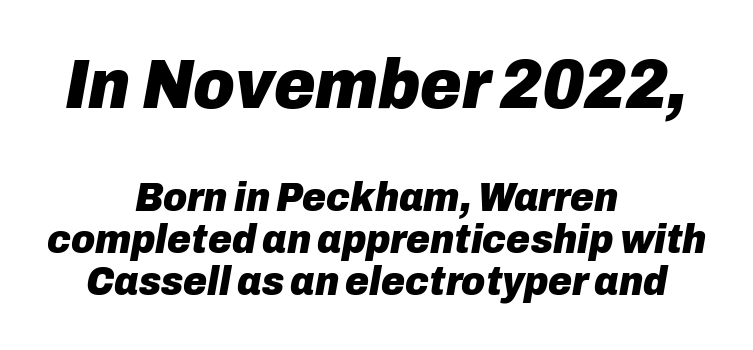
The image shows 71 px heavy type, italic (leaning right); set centered, tight line spacing (1.03x), normal letter spacing, not underlined; the first (top) block is 1.73x larger; low stroke contrast and a medium x-height.
